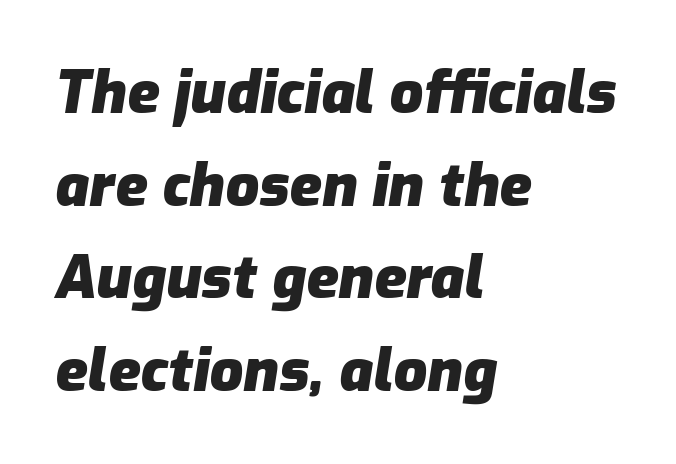
Left-aligned paragraph, ragged on the right. Italic: yes, the glyphs are oblique. Unmarked baselines from the first word to the last. Students, note that the glyphs here touch the page at normal intervals. Quick note: interline space is typical. On the weight axis this lands at bold, roughly 700.
